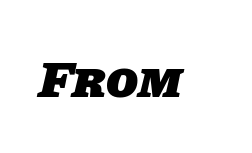
{"bold": "yes", "weight": "heavy", "width": "normal", "stroke_contrast": "low", "x_height": "large", "monospaced": "no", "underline": "no", "letter_spacing": "normal", "letter_spacing_em": 0.0, "glyph_px": 52}
